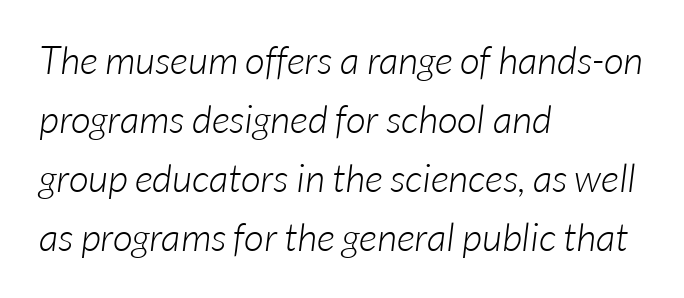
The face used here is proportionally spaced, like ordinary book or web type. The compositor pushed each line to the left boundary. One glance says typical: line gaps are just what's usual. Font category for this specimen: sans-serif. The typeface has the unassuming heft of standard copy or less. The passage shown is not underscored anywhere.
